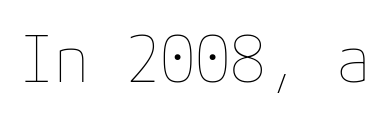
Weight: in the light-to-regular range. Short note: letters normally spaced. Unlike italic type, these characters show no tilt at all. Type without underlining.
